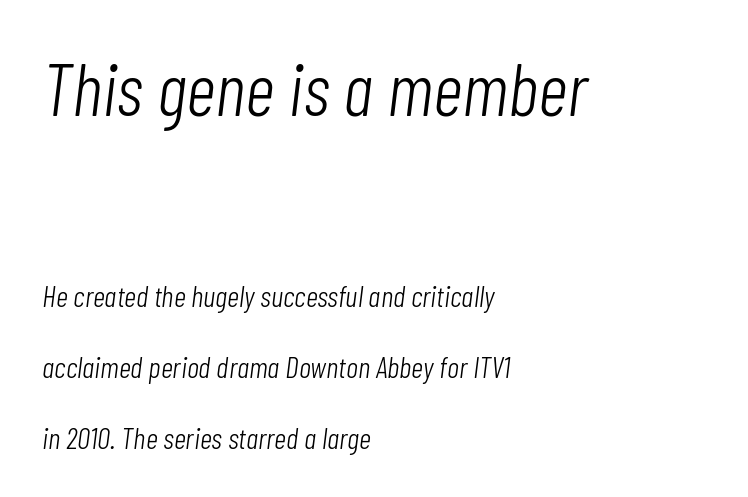
Q: Is the text bold? A: No.
Q: Is the text italic (slanted)? A: Yes, it leans right by about 7 degrees.
Q: Is the text underlined? A: No.
Q: How is the paragraph aligned? A: Left-aligned.
Q: Is the spacing between letters normal or unusually wide? A: Normal.
Q: Is the spacing between lines tight, normal or loose? A: Loose.
Q: Which block of text is set in a larger size, the first (top) or the second (bottom)? A: The first (top) one.
Q: Width (condensed, normal, or wide)? A: Condensed.
Q: Stroke contrast? A: Low.
Q: x-height? A: Medium.
Q: Monospaced? A: No.
